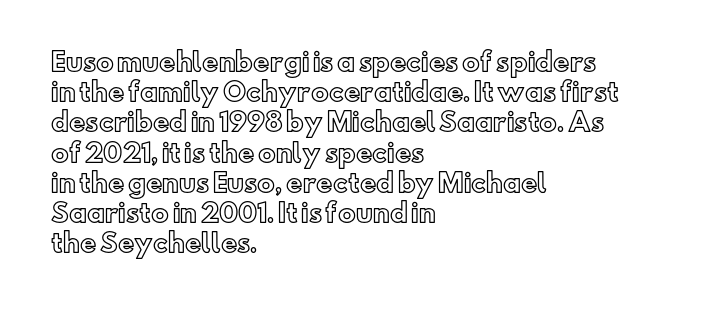
{"italic": "no", "underline": "no", "align": "left", "line_spacing_ratio": 1.21, "letter_spacing": "normal", "letter_spacing_em": 0.0, "glyph_px": 25}
